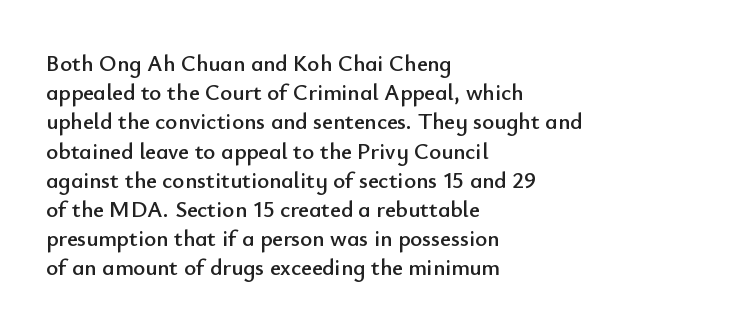
Interline gaps are of average width in this sample. Short note: letters normally spaced. Posture: vertical. The strip under each line holds only bare page. Which margin do the lines hug? The left one — the right edge is uneven.
